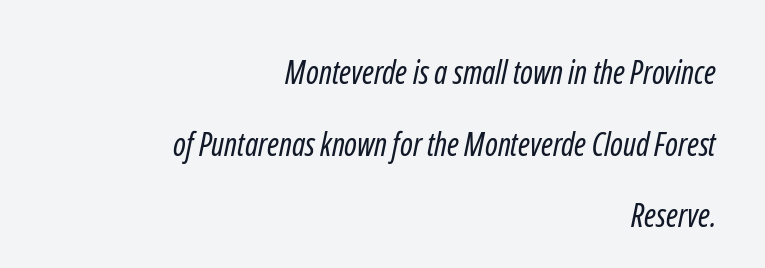
The image shows 32 px regular-weight, condensed sans-serif type; set right-aligned, loose line spacing (2.24x), normal letter spacing, not underlined; low stroke contrast and a medium x-height.
